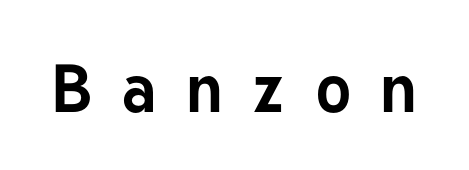
The baseline area is clear. Observe the wide spacing: letters keep a clear distance from each other. Each glyph is drawn with heavy, bold strokes. The rendering uses natural spacing where letterforms have individual widths.
